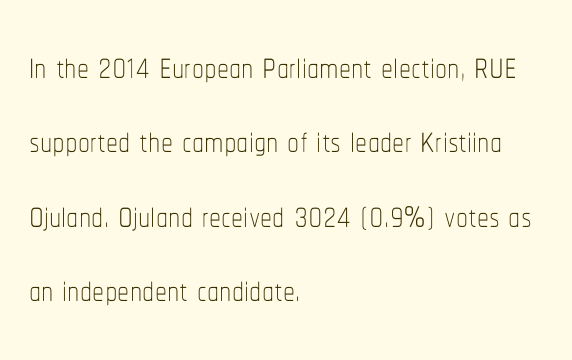
{"italic": "no", "bold": "no", "weight": "thin", "width": "condensed", "stroke_contrast": "low", "x_height": "medium", "monospaced": "no", "underline": "no", "align": "left", "line_spacing": "normal", "line_spacing_ratio": 1.55, "letter_spacing": "normal", "letter_spacing_em": 0.0, "glyph_px": 48}
